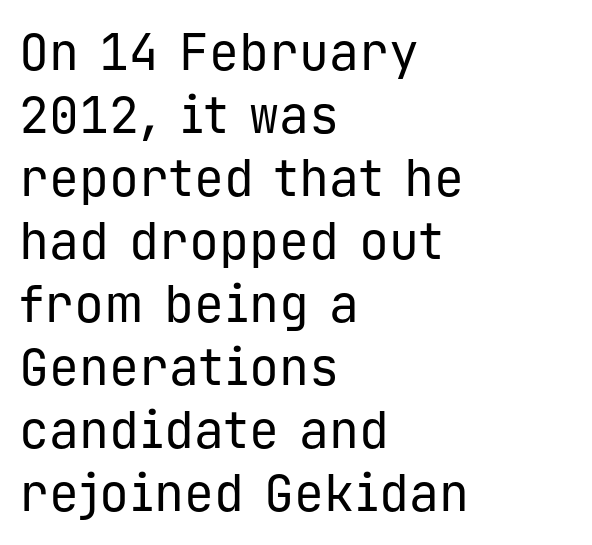
Q: Is the text bold? A: No.
Q: Is the text italic (slanted)? A: No, it is upright.
Q: Is the typeface a serif or a sans-serif typeface? A: Sans-serif.
Q: Is the text underlined? A: No.
Q: How is the paragraph aligned? A: Left-aligned.
Q: Is the spacing between letters normal or unusually wide? A: Normal.
Q: Is the spacing between lines tight, normal or loose? A: Normal.
Q: Width (condensed, normal, or wide)? A: Normal.
Q: Stroke contrast? A: Low.
Q: x-height? A: Medium.
Q: Monospaced? A: Yes.
